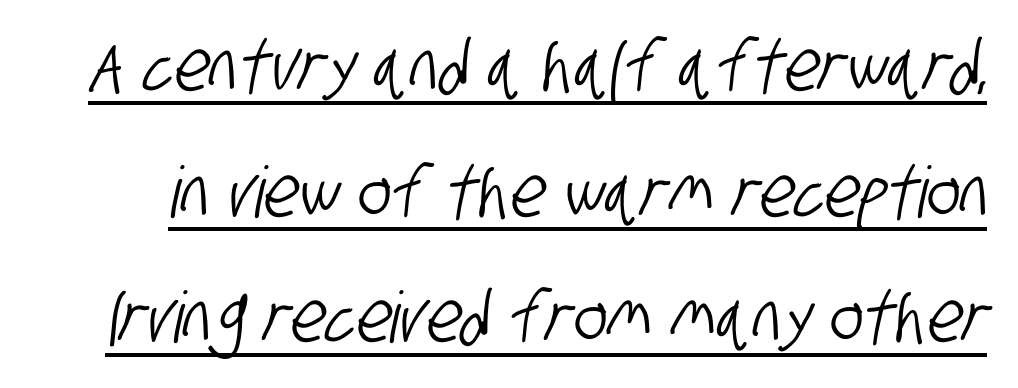
{"serif": "no", "width": "condensed", "stroke_contrast": "low", "x_height": "large", "monospaced": "no", "underline": "yes", "line_spacing_ratio": 1.77, "letter_spacing": "normal", "letter_spacing_em": 0.0, "glyph_px": 71}
